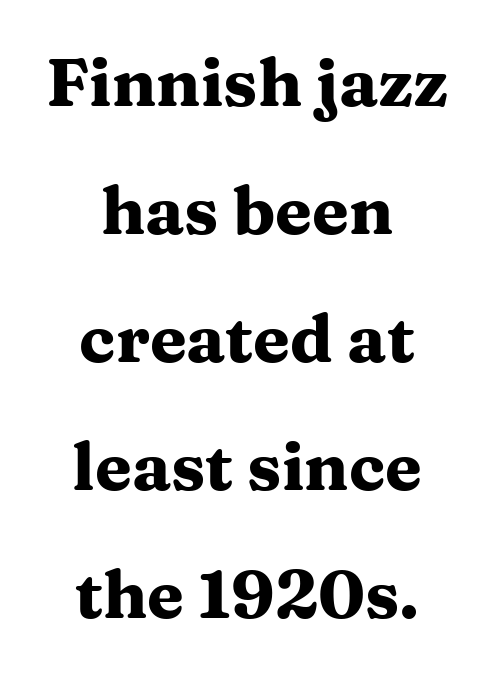
{"serif": "yes", "italic": "no", "bold": "yes", "weight": "heavy", "width": "wide", "stroke_contrast": "medium", "x_height": "medium", "monospaced": "no", "underline": "no", "align": "center", "line_spacing": "loose", "line_spacing_ratio": 1.91, "letter_spacing": "normal", "letter_spacing_em": 0.0, "glyph_px": 67}
